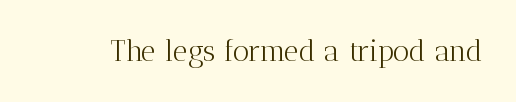
Q: Is the text bold? A: No.
Q: Is the text italic (slanted)? A: No, it is upright.
Q: Is the typeface a serif or a sans-serif typeface? A: Serif.
Q: Is the text underlined? A: No.
Q: Is the spacing between letters normal or unusually wide? A: Normal.
Q: Width (condensed, normal, or wide)? A: Normal.
Q: Stroke contrast? A: Medium.
Q: x-height? A: Medium.
Q: Monospaced? A: No.
